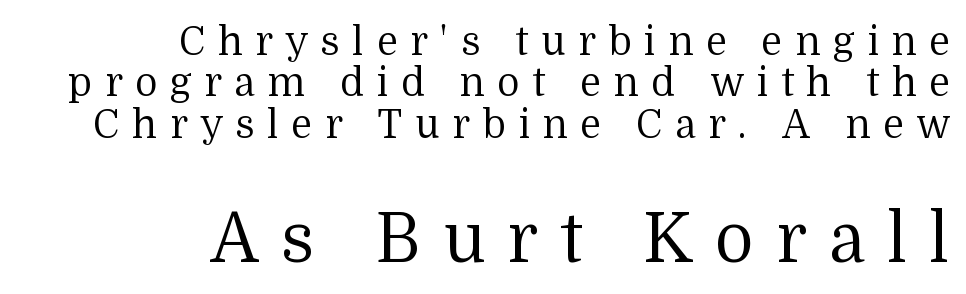
The image shows 68 px regular-weight serif type, upright; set right-aligned, tight line spacing (1.06x), unusually wide letter spacing (+0.32 em), not underlined; the second (bottom) block is 1.74x larger; medium stroke contrast and a medium x-height.
